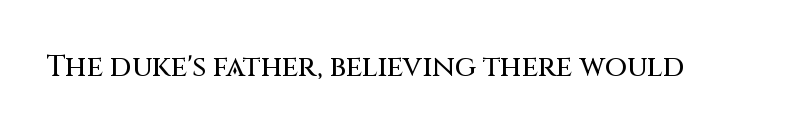
The passage shown is typeset with a sans-serif family. The gap between lines stays unmarked. Tall strokes in this sample are plumb rather than angled. A typesetter would call this proportional, since set widths differ per character. The gaps between neighbouring characters are ordinary and unremarkable.
